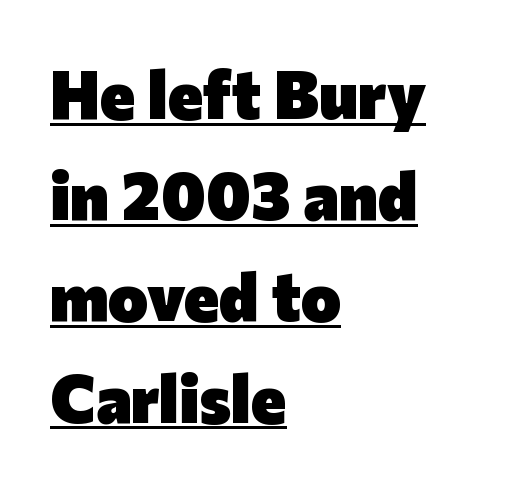
{"serif": "no", "italic": "no", "bold": "yes", "weight": "heavy", "width": "normal", "stroke_contrast": "low", "x_height": "medium", "monospaced": "no", "underline": "yes", "align": "left", "line_spacing": "normal", "line_spacing_ratio": 1.51, "letter_spacing": "normal", "letter_spacing_em": 0.0, "glyph_px": 67}
